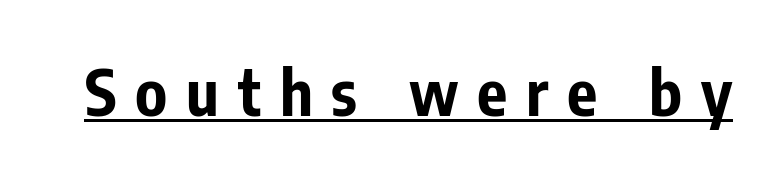
Students, note that the glyphs here are deliberately spaced far apart. No italicization has been applied; the sample stays upright. The string is rendered with underlining switched on. Are there feet on the stems? There aren't — it's a sans. Stroke thickness is high; the sample reads as a true bold. The passage shown is typed in a proportional face where columns would drift.
